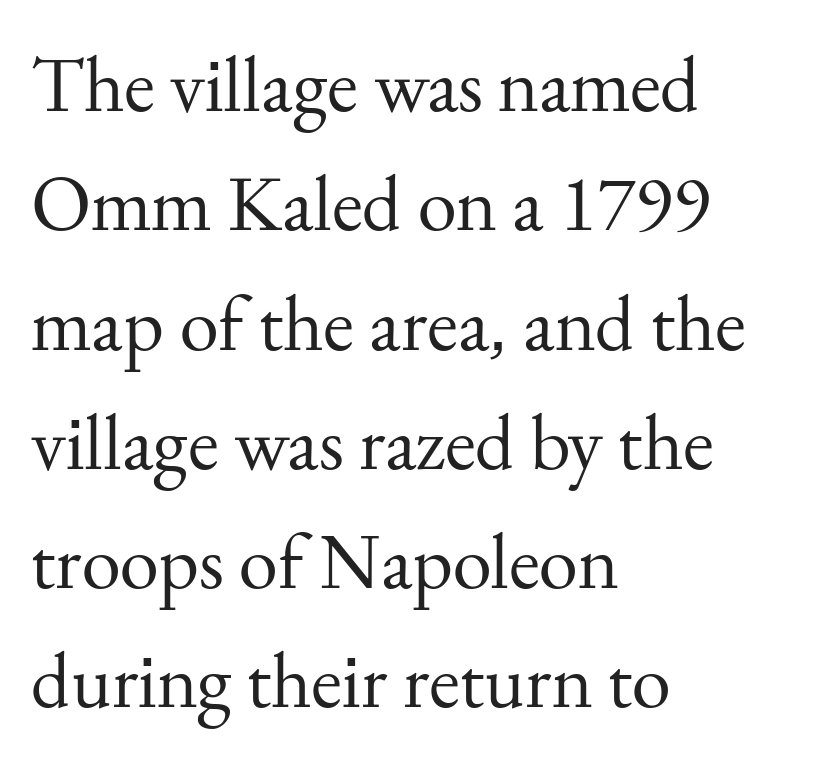
Q: Is the text bold? A: No.
Q: Is the text italic (slanted)? A: No, it is upright.
Q: Is the typeface a serif or a sans-serif typeface? A: Serif.
Q: Is the text underlined? A: No.
Q: How is the paragraph aligned? A: Left-aligned.
Q: Is the spacing between letters normal or unusually wide? A: Normal.
Q: Is the spacing between lines tight, normal or loose? A: Normal.
Q: Width (condensed, normal, or wide)? A: Normal.
Q: Stroke contrast? A: Medium.
Q: x-height? A: Small.
Q: Monospaced? A: No.
